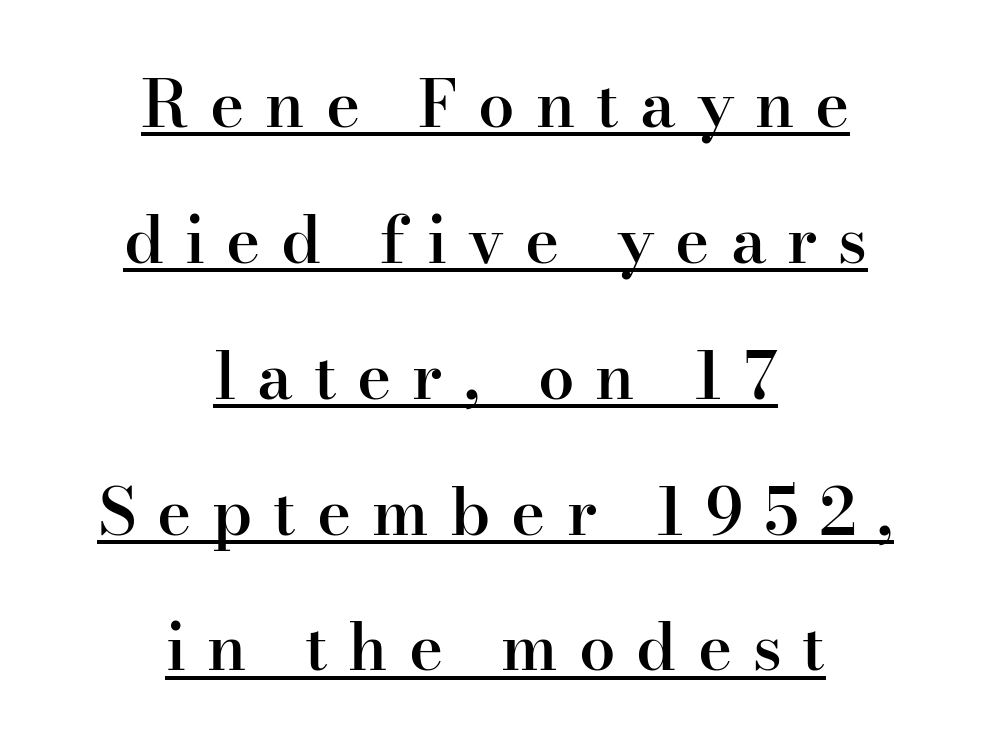
Check the space under the baseline: a stroke is drawn there. The glyphs in this specimen are seriffed. Reading down the column, the eye jumps a long way to each next line. Is this a fixed-width face? No — the glyphs have proportional, varying widths. The type sits square on the baseline with zero lean.
